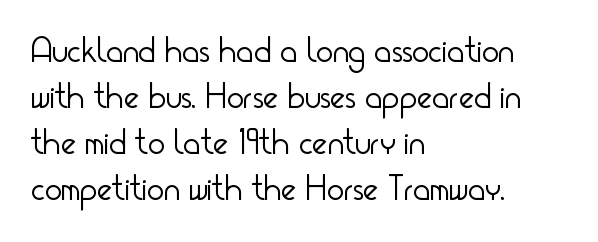
Tracking here is standard; glyphs follow each other at the usual distance. Looks like regular typesetting: each glyph gets only the width it needs. Counters stay open thanks to moderate or lighter strokes. Regarding leading, the lines here are spaced in the standard way. Rule under the text: the space is simply empty.
